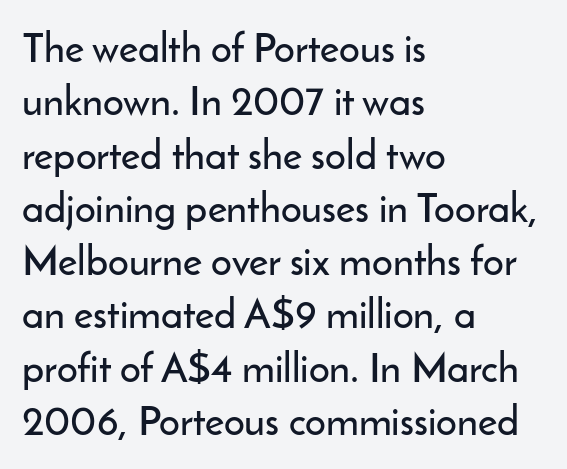
{"serif": "no", "italic": "no", "width": "normal", "stroke_contrast": "low", "x_height": "small", "monospaced": "no", "underline": "no", "align": "left", "line_spacing": "normal", "line_spacing_ratio": 1.3, "letter_spacing": "normal", "letter_spacing_em": 0.0, "glyph_px": 41}
